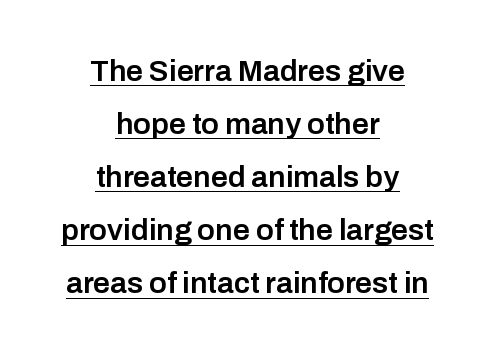
Q: Is the text bold? A: Semi-bold.
Q: Is the text italic (slanted)? A: No, it is upright.
Q: Is the typeface a serif or a sans-serif typeface? A: Sans-serif.
Q: Is the text underlined? A: Yes.
Q: How is the paragraph aligned? A: Centered.
Q: Is the spacing between letters normal or unusually wide? A: Normal.
Q: Width (condensed, normal, or wide)? A: Normal.
Q: Stroke contrast? A: Low.
Q: x-height? A: Medium.
Q: Monospaced? A: No.
